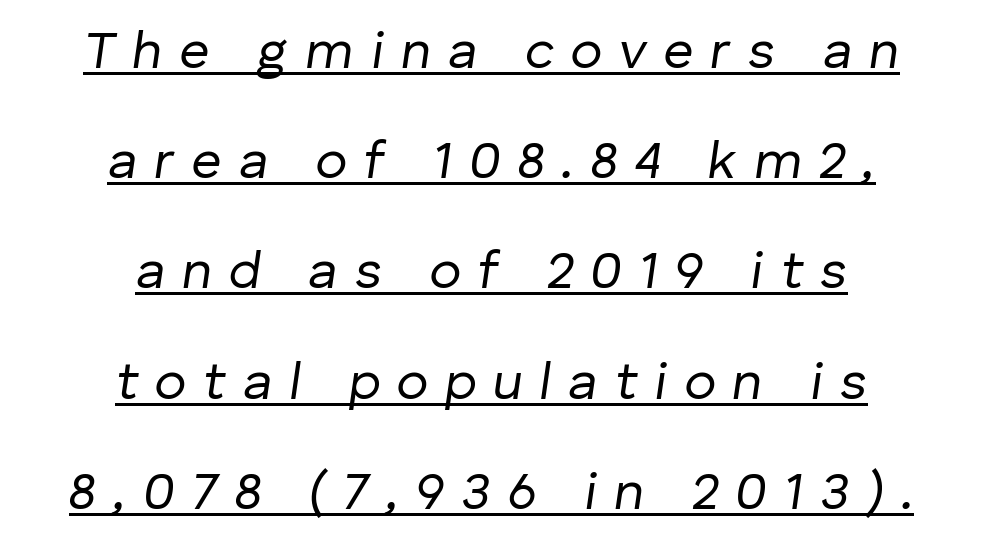
The rendering uses natural spacing where letterforms have individual widths. Tracking here is generous; glyphs stand well apart from one another. Regarding leading, the lines here are spaced well apart. Weight class: somewhere from thin through regular. Does the lettering tilt? It does — this is italic.
